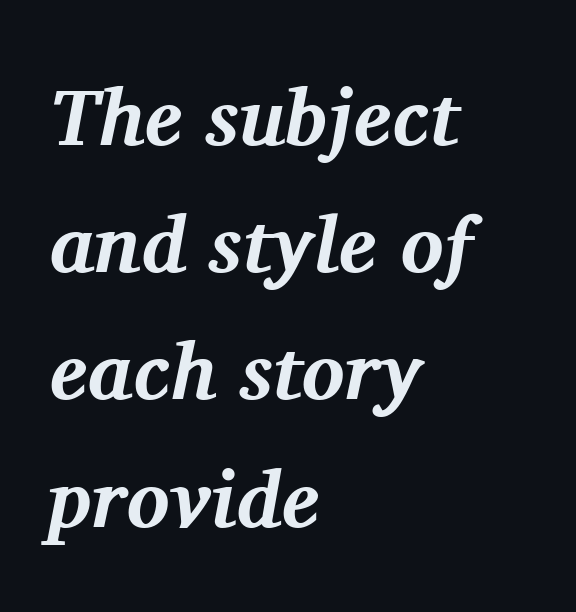
{"serif": "yes", "italic": "yes", "lean": "right", "slant_degrees": 11, "bold": "yes", "weight": "bold", "width": "normal", "stroke_contrast": "medium", "x_height": "medium", "monospaced": "no", "underline": "no", "align": "left", "line_spacing": "normal", "line_spacing_ratio": 1.59, "letter_spacing": "normal", "letter_spacing_em": 0.0, "glyph_px": 80}
